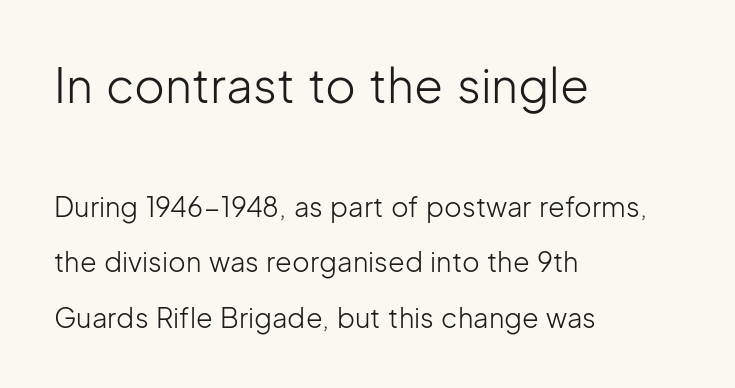
Q: Is the text bold? A: No.
Q: Is the text italic (slanted)? A: No, it is upright.
Q: Is the typeface a serif or a sans-serif typeface? A: Sans-serif.
Q: Is the text underlined? A: No.
Q: How is the paragraph aligned? A: Left-aligned.
Q: Is the spacing between letters normal or unusually wide? A: Normal.
Q: Is the spacing between lines tight, normal or loose? A: Loose.
Q: Which block of text is set in a larger size, the first (top) or the second (bottom)? A: The first (top) one.
Q: Width (condensed, normal, or wide)? A: Normal.
Q: Stroke contrast? A: Low.
Q: x-height? A: Medium.
Q: Monospaced? A: No.
